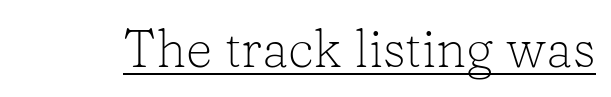
Q: Is the text bold? A: No.
Q: Is the text italic (slanted)? A: No, it is upright.
Q: Is the typeface a serif or a sans-serif typeface? A: Serif.
Q: Is the text underlined? A: Yes.
Q: Is the spacing between letters normal or unusually wide? A: Normal.
Q: Width (condensed, normal, or wide)? A: Normal.
Q: Stroke contrast? A: Low.
Q: x-height? A: Medium.
Q: Monospaced? A: No.
